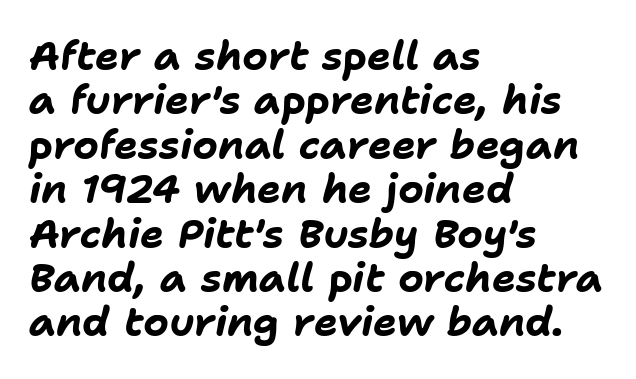
You could not count columns in this text — the font is proportionally spaced. The string is rendered with underlining switched off. Pretty heavy lettering here — definitely bold. In terms of letterspacing, this is plain default setting.
